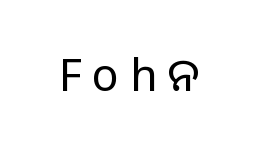
{"serif": "no", "italic": "no", "bold": "no", "weight": "regular", "width": "normal", "stroke_contrast": "low", "x_height": "large", "monospaced": "no", "underline": "no", "letter_spacing": "wide", "letter_spacing_em": 0.23, "glyph_px": 45}
